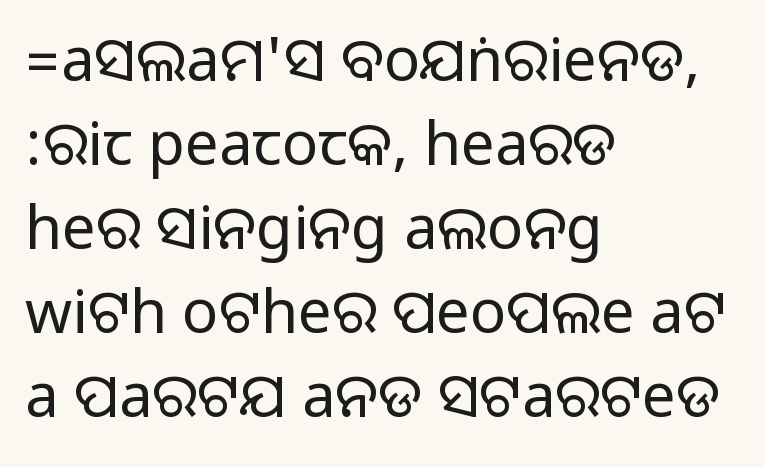
The letterforms sit shoulder to shoulder at normal distance. What's the leading like? Ordinary, nothing unusual. The lines in this sample share a left origin and differ only in where they stop. Posture: vertical. A typesetter would call this proportional, since set widths differ per character. The space directly below the letters is spotless.
